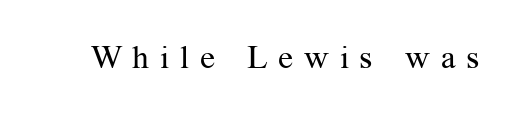
{"serif": "yes", "italic": "no", "bold": "no", "weight": "regular", "width": "normal", "stroke_contrast": "medium", "x_height": "medium", "monospaced": "no", "underline": "no", "letter_spacing": "wide", "letter_spacing_em": 0.32, "glyph_px": 33}
